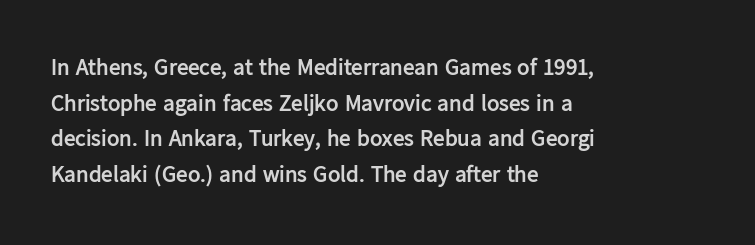
{"italic": "no", "bold": "yes", "underline": "no", "align": "left", "line_spacing": "normal", "line_spacing_ratio": 1.55, "letter_spacing": "normal", "letter_spacing_em": 0.0, "glyph_px": 23}
